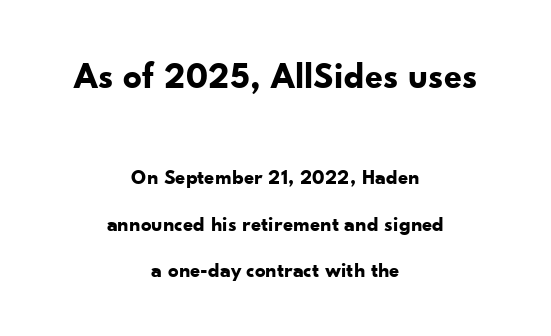
Character widths vary here, with narrow letters taking less room than wide ones. Spacing between characters is what you'd get straight out of the box. Is the block centered? Yes — each line is placed symmetrically about the middle. You can tell from the bare stems that sans-serif type was used.
